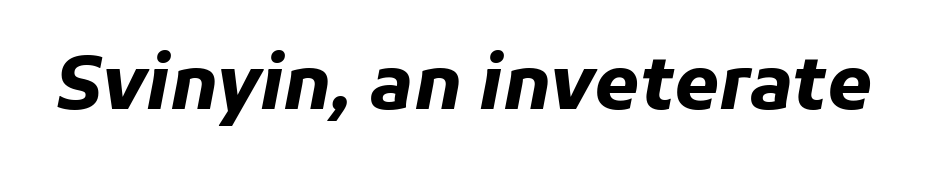
{"italic": "yes", "lean": "right", "slant_degrees": 11, "bold": "yes", "weight": "heavy", "width": "normal", "stroke_contrast": "low", "x_height": "medium", "monospaced": "no", "underline": "no", "letter_spacing": "normal", "letter_spacing_em": 0.0, "glyph_px": 72}
